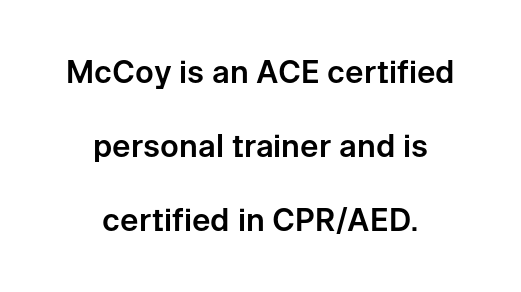
The image shows 31 px sans-serif type, upright; set centered, loose line spacing (2.39x), normal letter spacing, not underlined; low stroke contrast and a medium x-height.
